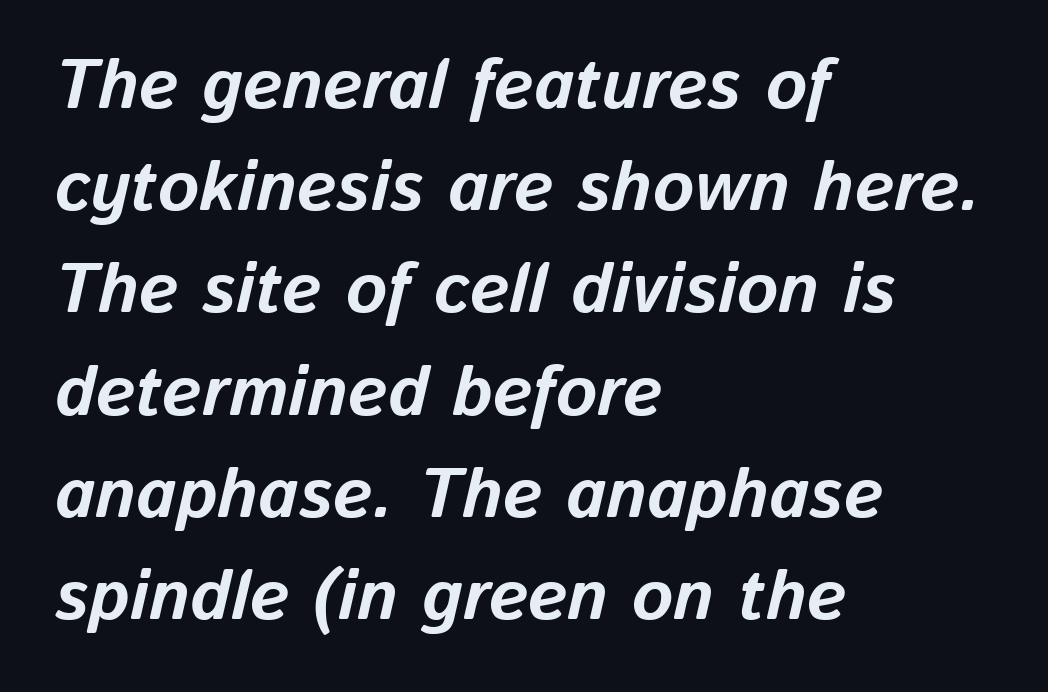
{"italic": "yes", "lean": "right", "slant_degrees": 13, "bold": "yes", "weight": "bold", "width": "normal", "stroke_contrast": "low", "x_height": "medium", "monospaced": "no", "underline": "no", "align": "left", "line_spacing": "normal", "line_spacing_ratio": 1.46, "letter_spacing": "normal", "letter_spacing_em": 0.0, "glyph_px": 70}
